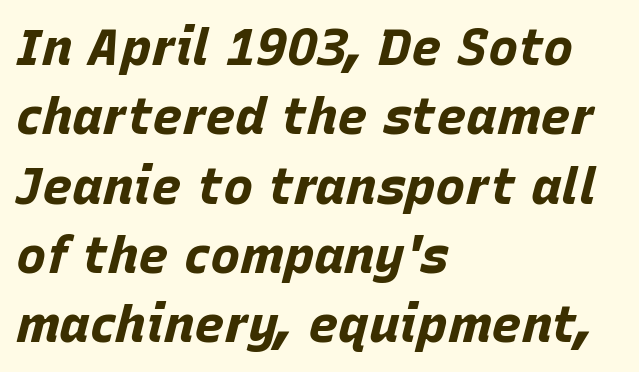
{"italic": "yes", "lean": "right", "slant_degrees": 15, "bold": "yes", "weight": "bold", "width": "normal", "stroke_contrast": "low", "x_height": "large", "monospaced": "no", "underline": "no", "align": "left", "line_spacing": "normal", "line_spacing_ratio": 1.36, "letter_spacing": "normal", "letter_spacing_em": 0.0, "glyph_px": 51}
